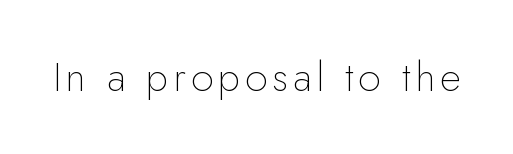
You could not count columns in this text — the font is proportionally spaced. Just letters on the line, the space beneath them empty. No heavy texture on the line: the type isn't bold. Posture: straight, roman, zero tilt. Examine the stroke ends and you'll find no serifs.
